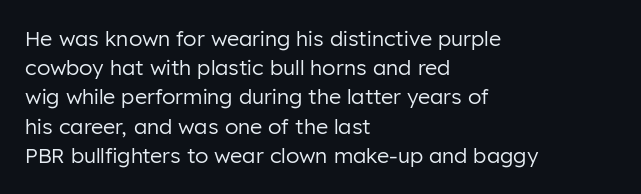
{"italic": "no", "bold": "no", "underline": "no", "align": "left", "line_spacing": "normal", "line_spacing_ratio": 1.39, "letter_spacing": "normal", "letter_spacing_em": 0.0, "glyph_px": 21}
